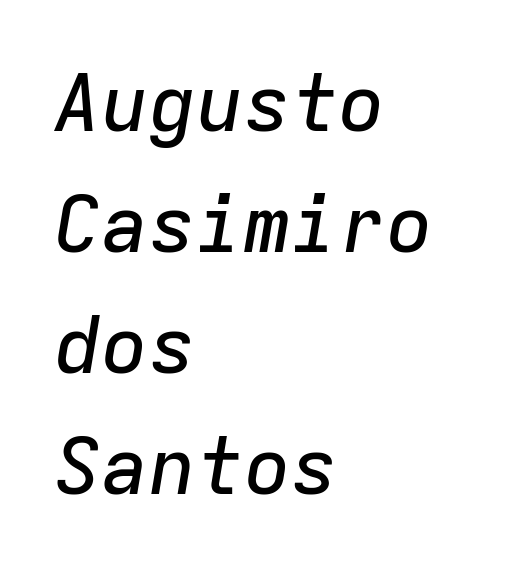
{"italic": "yes", "lean": "right", "slant_degrees": 9, "width": "normal", "stroke_contrast": "low", "x_height": "medium", "monospaced": "yes", "underline": "no", "align": "left", "line_spacing": "normal", "line_spacing_ratio": 1.53, "letter_spacing": "normal", "letter_spacing_em": 0.0, "glyph_px": 79}
